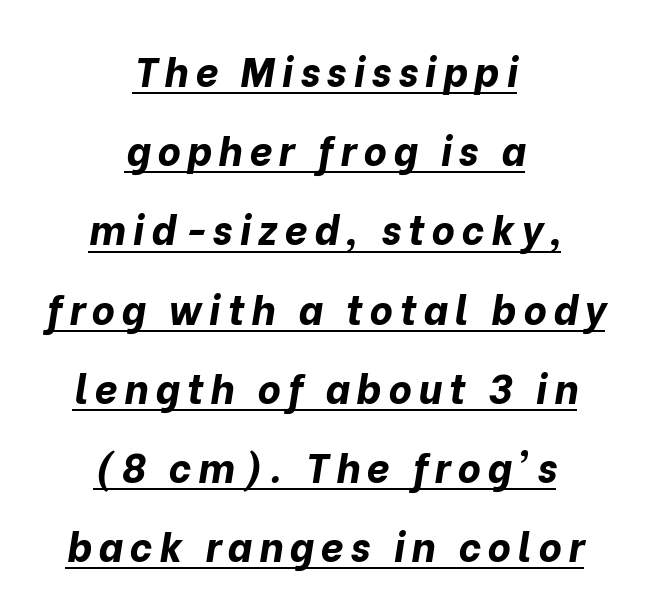
{"italic": "yes", "lean": "right", "slant_degrees": 10, "bold": "yes", "weight": "bold", "width": "normal", "stroke_contrast": "low", "x_height": "medium", "monospaced": "no", "underline": "yes", "align": "center", "line_spacing": "loose", "line_spacing_ratio": 1.98, "glyph_px": 40}
